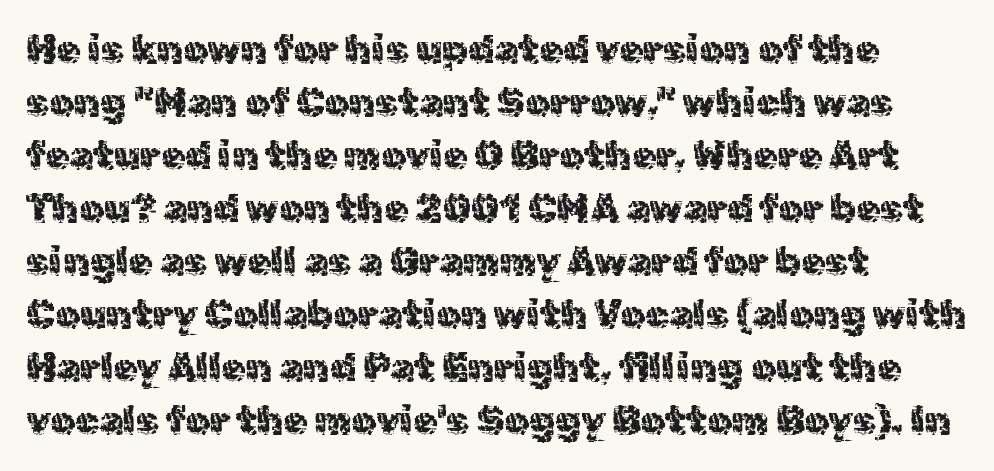
The image shows 39 px regular-weight sans-serif type, upright; set left-aligned, normal line spacing (1.36x), normal letter spacing, not underlined; a medium x-height.
